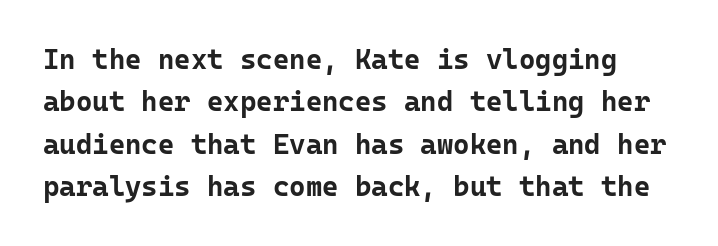
Q: Is the text bold? A: Yes.
Q: Is the text italic (slanted)? A: No, it is upright.
Q: Is the typeface a serif or a sans-serif typeface? A: Sans-serif.
Q: Is the text underlined? A: No.
Q: Is the spacing between letters normal or unusually wide? A: Normal.
Q: Is the spacing between lines tight, normal or loose? A: Normal.
Q: Width (condensed, normal, or wide)? A: Normal.
Q: Stroke contrast? A: Low.
Q: x-height? A: Medium.
Q: Monospaced? A: Yes.
